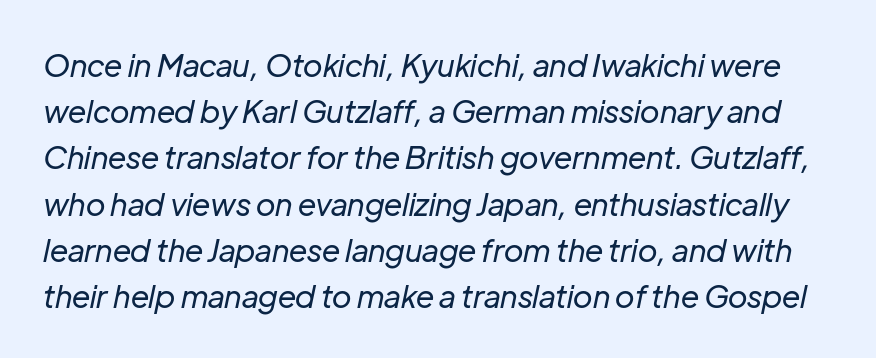
A bare baseline throughout the passage. Quick note: italic. Evenly set lines give the paragraph a standard silhouette. Nobody touched the tracking dial on this one.
